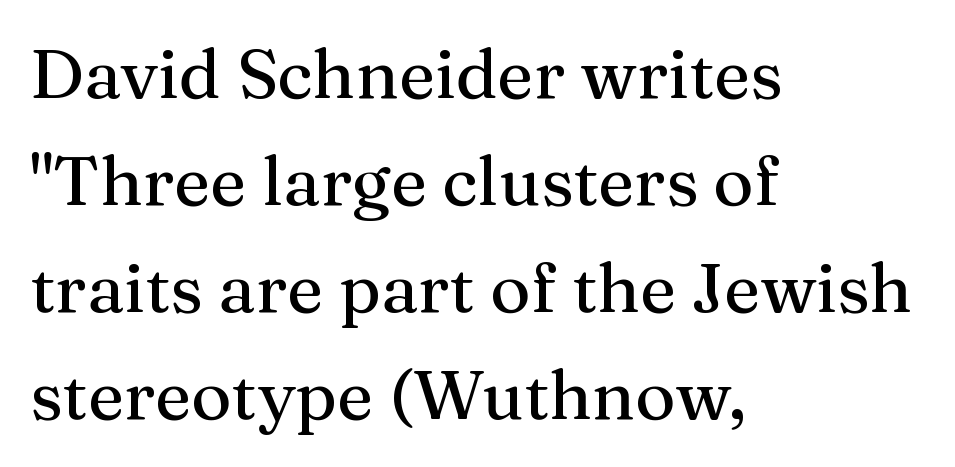
Quick note: underline off. You can tell it's not italic because the verticals are truly vertical. A student would call this left alignment; a typographer would say flush left, rag right. The letters sit at their default tracking, neither squeezed nor spread.
